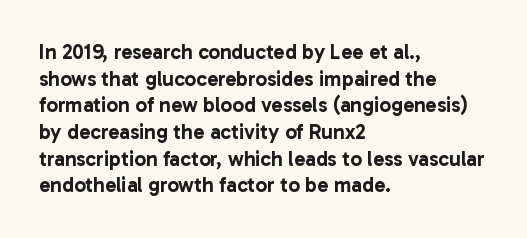
Q: Is the text italic (slanted)? A: No, it is upright.
Q: Is the text underlined? A: No.
Q: How is the paragraph aligned? A: Left-aligned.
Q: Is the spacing between letters normal or unusually wide? A: Normal.
Q: Is the spacing between lines tight, normal or loose? A: Normal.
